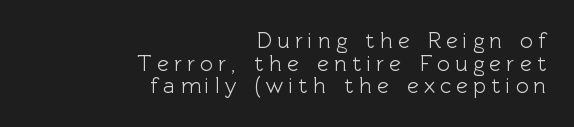
Q: Is the text italic (slanted)? A: No, it is upright.
Q: Is the text underlined? A: No.
Q: How is the paragraph aligned? A: Right-aligned.
Q: Is the spacing between letters normal or unusually wide? A: Unusually wide.
Q: Is the spacing between lines tight, normal or loose? A: Tight.
